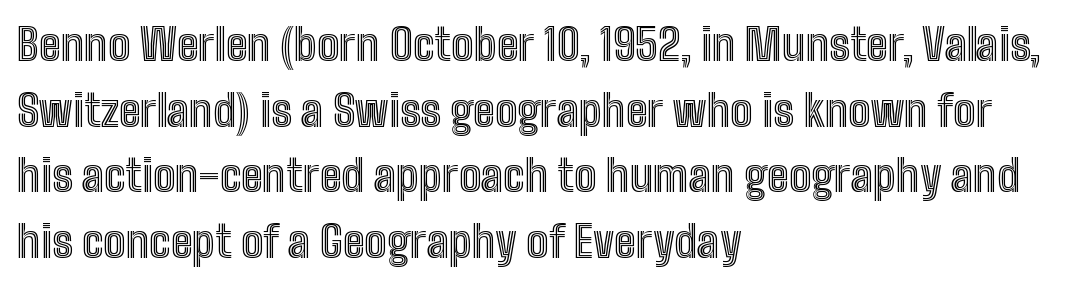
The image shows 44 px condensed type, upright; set left-aligned, normal line spacing (1.49x), normal letter spacing, not underlined; a medium x-height.
